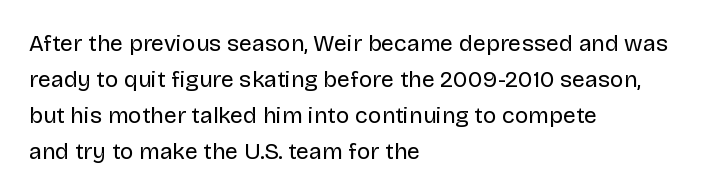
Q: Is the text bold? A: No.
Q: Is the text italic (slanted)? A: No, it is upright.
Q: Is the text underlined? A: No.
Q: How is the paragraph aligned? A: Left-aligned.
Q: Is the spacing between letters normal or unusually wide? A: Normal.
Q: Is the spacing between lines tight, normal or loose? A: Normal.
